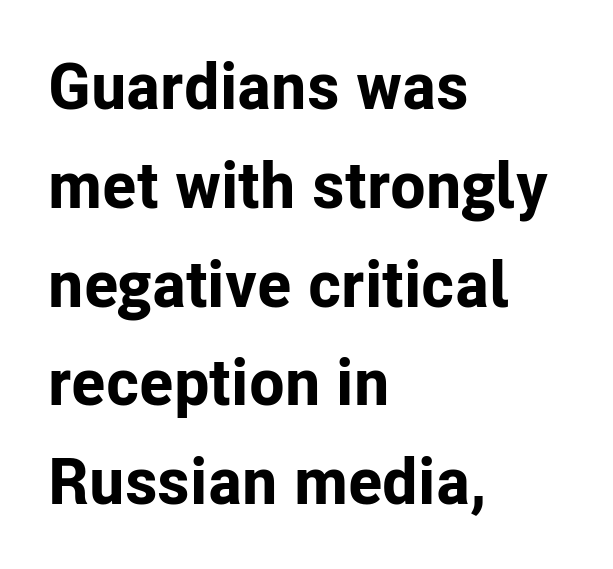
The image shows 65 px bold sans-serif type, upright; set left-aligned, normal line spacing (1.52x), normal letter spacing, not underlined; low stroke contrast and a medium x-height.
